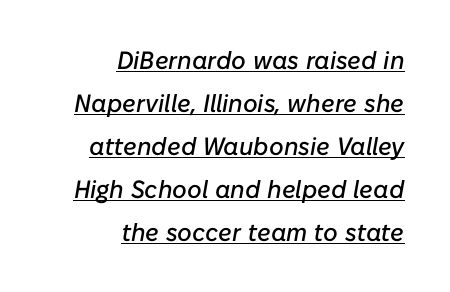
{"italic": "yes", "lean": "right", "slant_degrees": 10, "underline": "yes", "align": "right", "line_spacing_ratio": 1.72, "letter_spacing": "normal", "letter_spacing_em": 0.0, "glyph_px": 25}
